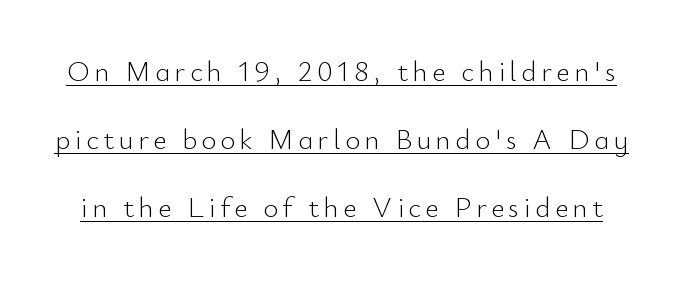
{"serif": "no", "italic": "no", "bold": "no", "weight": "light", "width": "normal", "stroke_contrast": "low", "x_height": "small", "monospaced": "no", "underline": "yes", "line_spacing": "loose", "line_spacing_ratio": 2.35, "glyph_px": 29}
